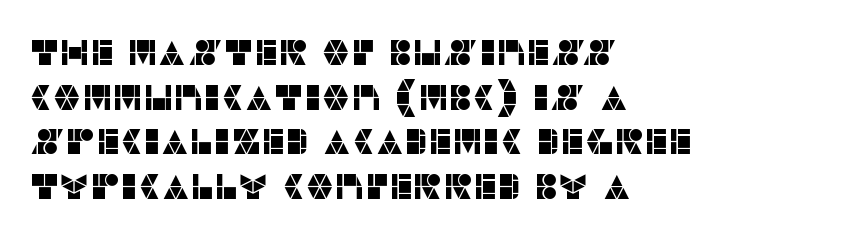
Notice how the passage keeps a crisp vertical edge on the left only. Students, note that the glyphs here touch the page at normal intervals. Here the designer chose a conventional face with non-uniform glyph widths. Typographically, this falls in the sans-serif category. Nope, not italic — everything's standing straight. Check the space under the baseline: it is left empty.
